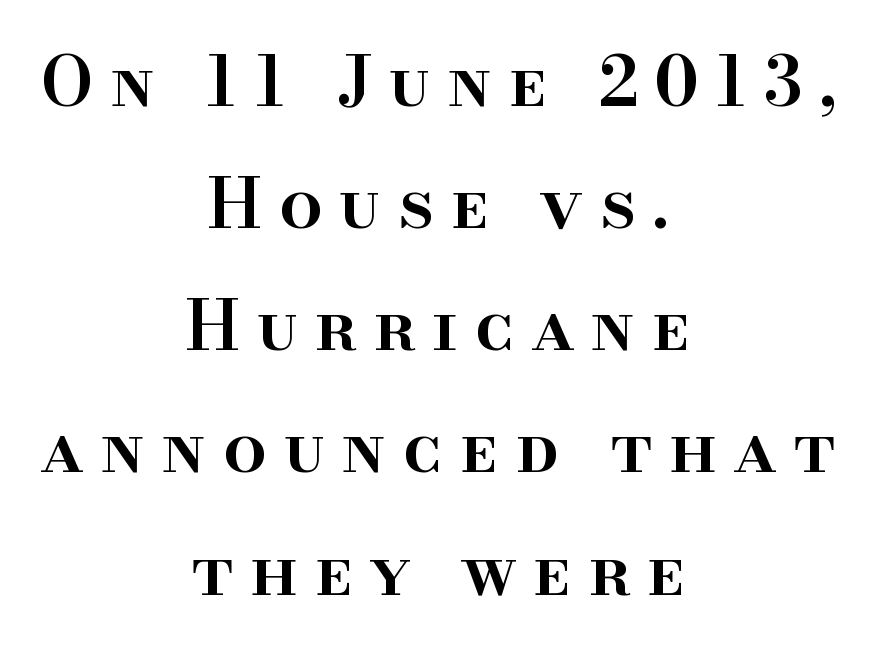
{"serif": "yes", "italic": "no", "bold": "semi", "weight": "semibold", "width": "normal", "stroke_contrast": "high", "x_height": "small", "monospaced": "no", "underline": "no", "align": "center", "line_spacing_ratio": 1.77, "letter_spacing": "wide", "letter_spacing_em": 0.24, "glyph_px": 69}
